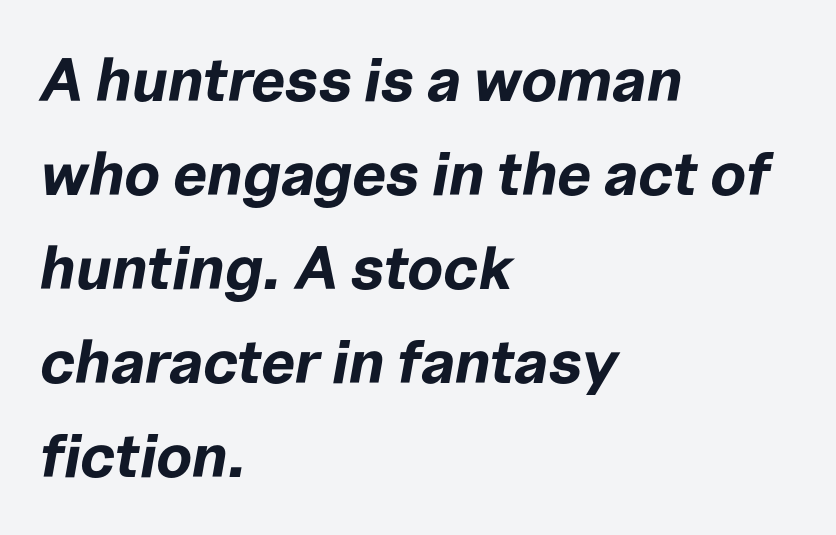
The type is set solid horizontally, with unmodified tracking. The designer left line spacing at the default. Descender tails drop into unmarked territory. The typesetter chose a ragged-right arrangement here. The glyphs have the mass of a bold cut.
